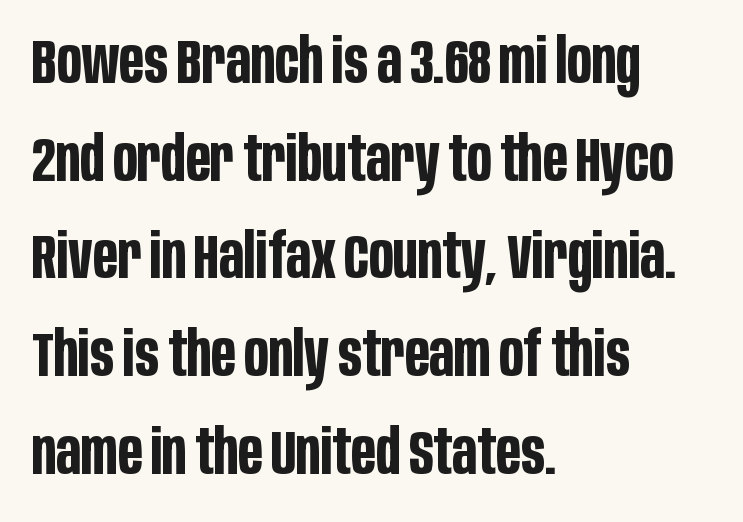
Quick note: interline space is typical. This is sans-serif lettering, the kind often seen on screens and signage. Teacher's note: observe the even left margin — that is flush-left alignment. Proportional: the letters do not fall into vertical columns. Type without underlining. This is heavy type, rendered in bold.
